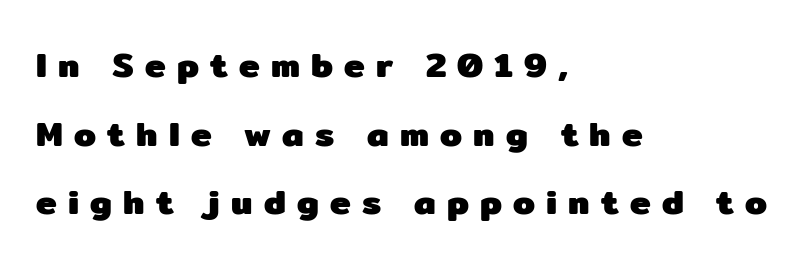
{"serif": "no", "italic": "no", "bold": "yes", "weight": "heavy", "width": "normal", "stroke_contrast": "low", "x_height": "medium", "monospaced": "no", "underline": "no", "align": "left", "line_spacing": "loose", "line_spacing_ratio": 1.96, "letter_spacing": "wide", "letter_spacing_em": 0.32, "glyph_px": 35}
